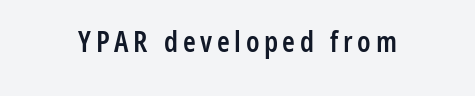
{"serif": "no", "italic": "no", "bold": "semi", "weight": "semibold", "width": "condensed", "stroke_contrast": "low", "x_height": "medium", "monospaced": "no", "underline": "no", "glyph_px": 29}
